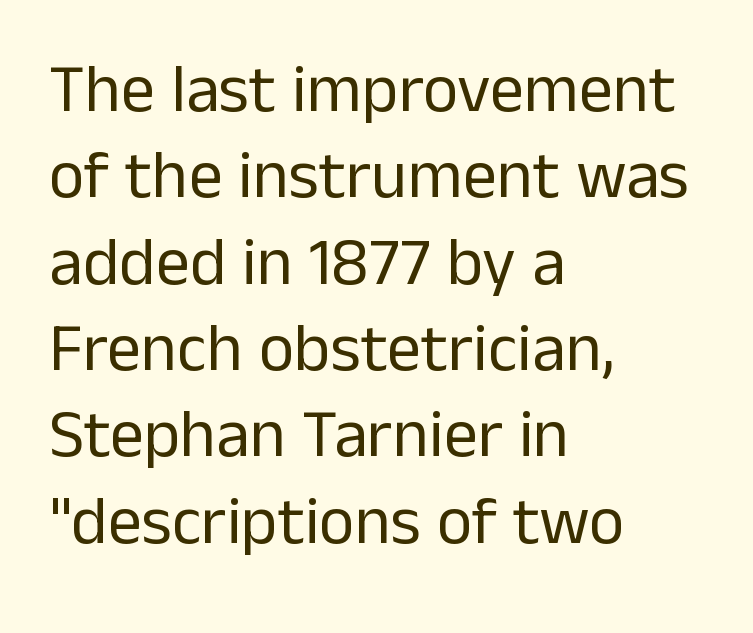
Proportional: the letters do not fall into vertical columns. Vertical stems look standard width or narrower in stroke. Italic: no, the glyphs are upright roman. Glyph-to-glyph distance matches everyday printed text. Are there feet on the stems? There aren't — it's a sans.
